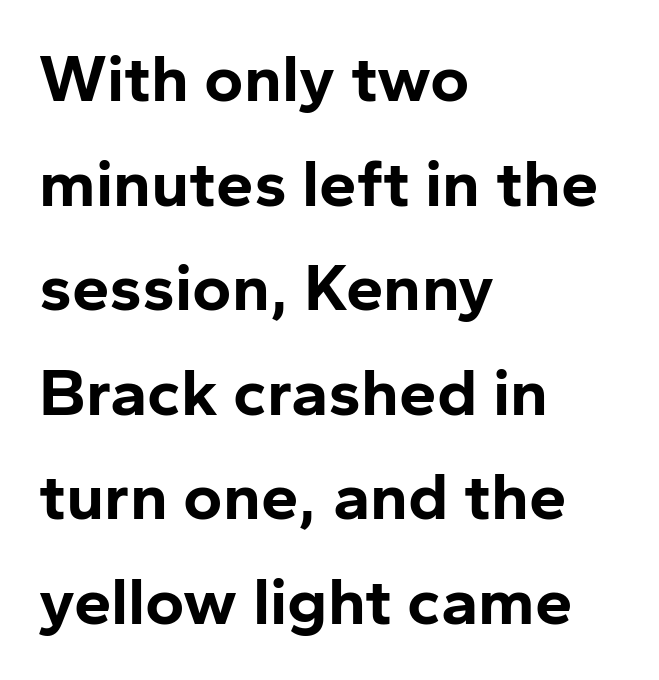
Q: Is the text bold? A: Yes.
Q: Is the text italic (slanted)? A: No, it is upright.
Q: Is the typeface a serif or a sans-serif typeface? A: Sans-serif.
Q: Is the text underlined? A: No.
Q: How is the paragraph aligned? A: Left-aligned.
Q: Is the spacing between letters normal or unusually wide? A: Normal.
Q: Is the spacing between lines tight, normal or loose? A: Normal.
Q: Width (condensed, normal, or wide)? A: Normal.
Q: Stroke contrast? A: Low.
Q: x-height? A: Medium.
Q: Monospaced? A: No.
